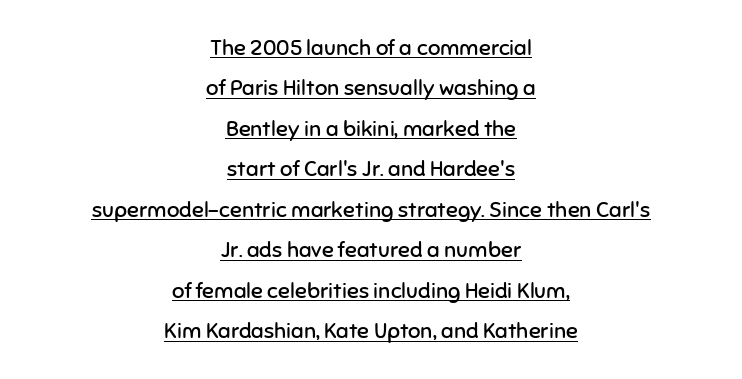
{"italic": "no", "bold": "no", "underline": "yes", "align": "center", "line_spacing_ratio": 1.84, "letter_spacing": "normal", "letter_spacing_em": 0.0, "glyph_px": 22}
